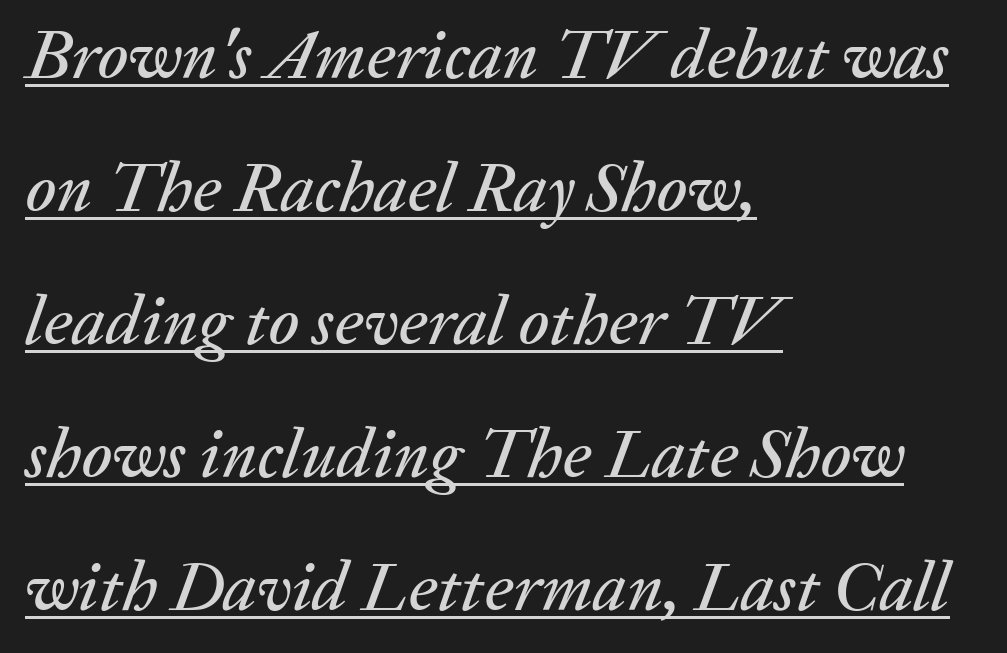
The image shows 70 px text type, italic (leaning right); set left-aligned, loose line spacing (1.9x), normal letter spacing, underlined; medium stroke contrast and a medium x-height.
